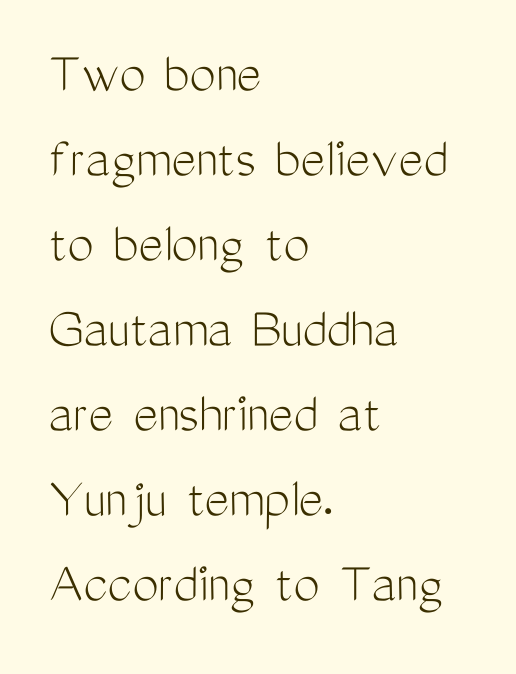
Does the copy run flush right? No — it runs flush left. If you drew a line through each stem, it would be perfectly vertical. Look at the bottom of the vertical strokes: they stop flat, with no serifs. Bold? No — there's no thickening of the strokes. Spacing verdict: proportional, widths tailored to each character.
